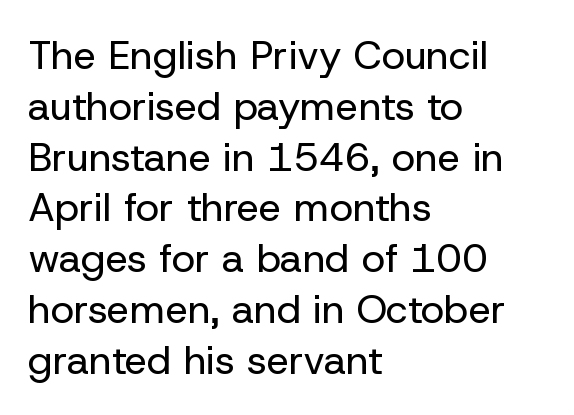
{"serif": "no", "italic": "no", "bold": "no", "weight": "regular", "width": "normal", "stroke_contrast": "low", "x_height": "medium", "monospaced": "no", "underline": "no", "align": "left", "line_spacing": "normal", "line_spacing_ratio": 1.27, "letter_spacing": "normal", "letter_spacing_em": 0.0, "glyph_px": 40}
